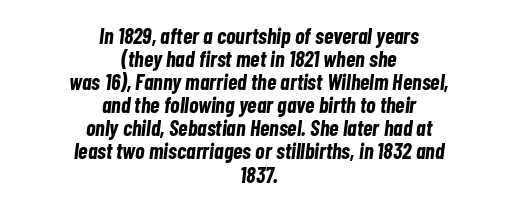
Visually the block forms a symmetrical silhouette, jagged on both flanks. What stands out about the letter spacing? Nothing — it is the standard amount. Any mark beneath the type? The region is blank. Characters are canted at an angle relative to the baseline's perpendicular. This is heavy type, rendered in bold.
